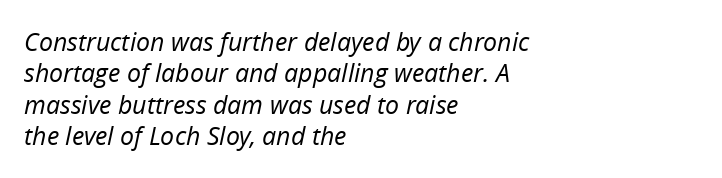
Q: Is the text bold? A: No.
Q: Is the text italic (slanted)? A: Yes, it leans right by about 12 degrees.
Q: Is the text underlined? A: No.
Q: How is the paragraph aligned? A: Left-aligned.
Q: Is the spacing between letters normal or unusually wide? A: Normal.
Q: Is the spacing between lines tight, normal or loose? A: Normal.
